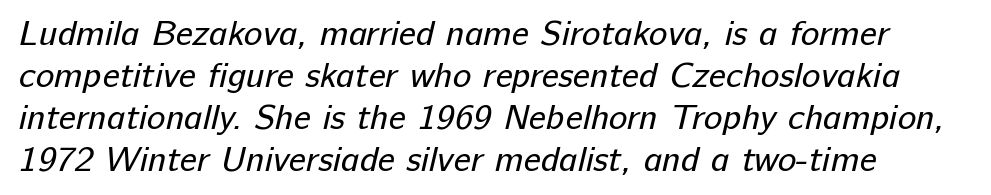
Q: Is the text bold? A: No.
Q: Is the typeface a serif or a sans-serif typeface? A: Sans-serif.
Q: Is the text underlined? A: No.
Q: How is the paragraph aligned? A: Left-aligned.
Q: Is the spacing between letters normal or unusually wide? A: Normal.
Q: Width (condensed, normal, or wide)? A: Normal.
Q: Stroke contrast? A: Low.
Q: x-height? A: Medium.
Q: Monospaced? A: No.
